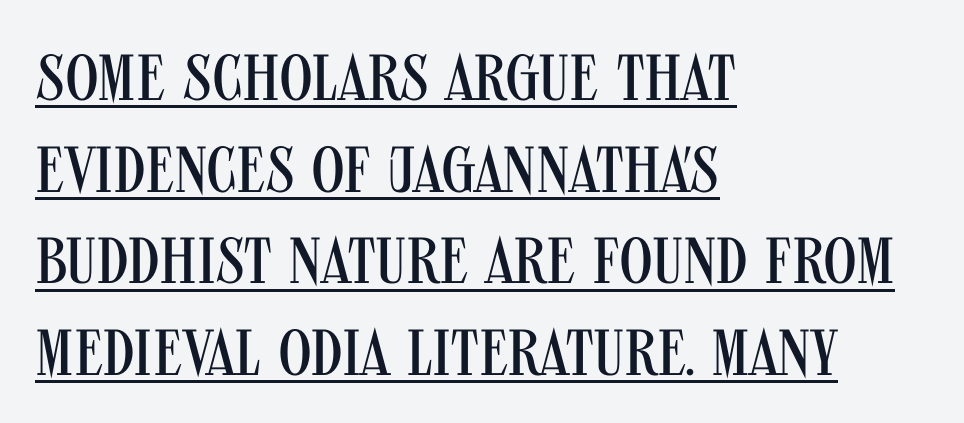
Line spacing here is normal. Line starts are locked; line ends wander. Each letter's strokes conclude bluntly, with no projecting serifs. Each letter keeps its own natural width here, so spacing adapts to shape. Does the lettering tilt? It doesn't — this is upright.
